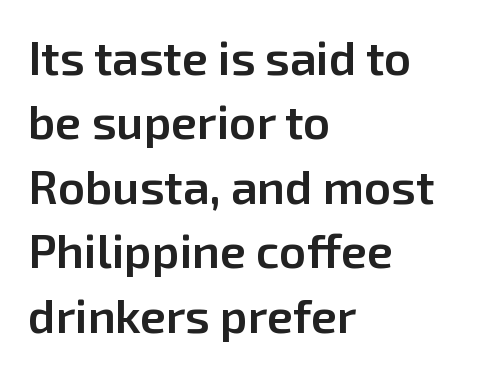
Q: Is the text bold? A: Semi-bold.
Q: Is the text italic (slanted)? A: No, it is upright.
Q: Is the typeface a serif or a sans-serif typeface? A: Sans-serif.
Q: Is the text underlined? A: No.
Q: How is the paragraph aligned? A: Left-aligned.
Q: Is the spacing between letters normal or unusually wide? A: Normal.
Q: Is the spacing between lines tight, normal or loose? A: Normal.
Q: Width (condensed, normal, or wide)? A: Normal.
Q: Stroke contrast? A: Low.
Q: x-height? A: Medium.
Q: Monospaced? A: No.
